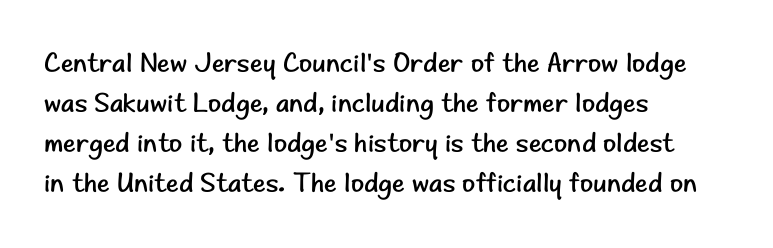
{"italic": "no", "bold": "no", "underline": "no", "align": "left", "line_spacing": "normal", "line_spacing_ratio": 1.48, "letter_spacing": "normal", "letter_spacing_em": 0.0, "glyph_px": 27}
